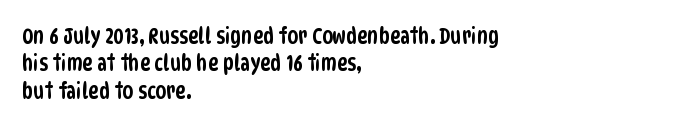
Q: Is the text underlined? A: No.
Q: How is the paragraph aligned? A: Left-aligned.
Q: Is the spacing between letters normal or unusually wide? A: Normal.
Q: Is the spacing between lines tight, normal or loose? A: Normal.
